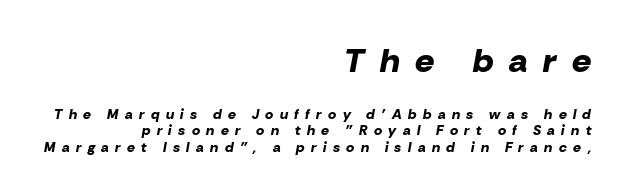
Whoever set this made the first block the dominant, larger element. Is the type slanted? Yes — the strokes lean at a clear angle. Do the characters align in a grid? No, the font is proportional. As a designer I'd log this as weight 700, bold.
